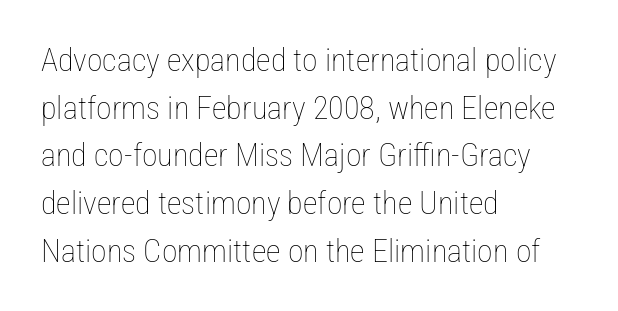
The axis of the letterforms is exactly vertical. Vertically, the passage feels balanced, rows spaced as you'd expect. One-word summary of the alignment: left. Honestly, the letter spacing is just normal — you wouldn't notice it. Type without underlining. This reads as an unemphasized weight, regular at the heaviest.
